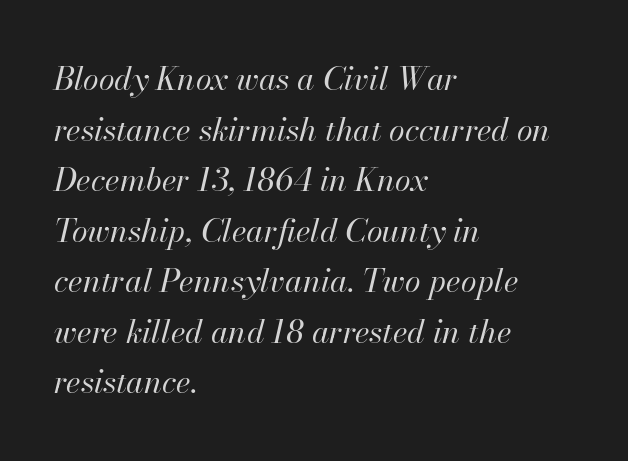
Q: Is the text bold? A: No.
Q: Is the text italic (slanted)? A: Yes, it leans right by about 13 degrees.
Q: Is the text underlined? A: No.
Q: How is the paragraph aligned? A: Left-aligned.
Q: Is the spacing between letters normal or unusually wide? A: Normal.
Q: Is the spacing between lines tight, normal or loose? A: Normal.
Q: Width (condensed, normal, or wide)? A: Normal.
Q: Stroke contrast? A: High.
Q: x-height? A: Small.
Q: Monospaced? A: No.
